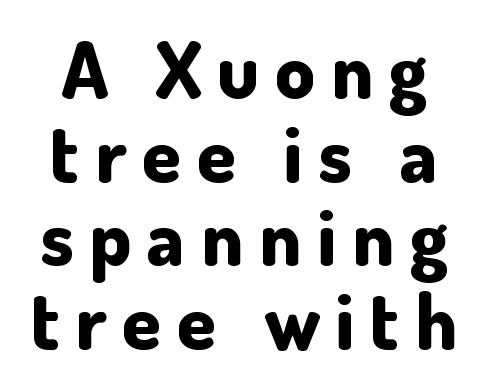
{"serif": "no", "italic": "no", "bold": "yes", "weight": "bold", "width": "normal", "stroke_contrast": "low", "x_height": "small", "monospaced": "no", "underline": "no", "line_spacing": "tight", "line_spacing_ratio": 1.06, "letter_spacing": "wide", "letter_spacing_em": 0.2, "glyph_px": 79}
